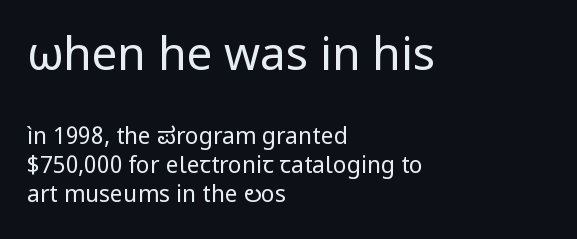
The image shows 46 px regular-weight sans-serif type, upright; set left-aligned, normal line spacing (1.26x), normal letter spacing, not underlined; the first (top) block is 2.0x larger; low stroke contrast and a medium x-height.
